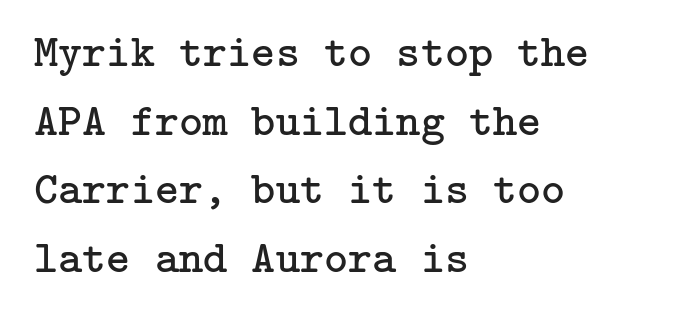
Q: Is the text bold? A: No.
Q: Is the text italic (slanted)? A: No, it is upright.
Q: Is the typeface a serif or a sans-serif typeface? A: Serif.
Q: Is the text underlined? A: No.
Q: How is the paragraph aligned? A: Left-aligned.
Q: Is the spacing between letters normal or unusually wide? A: Normal.
Q: Is the spacing between lines tight, normal or loose? A: Normal.
Q: Width (condensed, normal, or wide)? A: Normal.
Q: Stroke contrast? A: Low.
Q: x-height? A: Medium.
